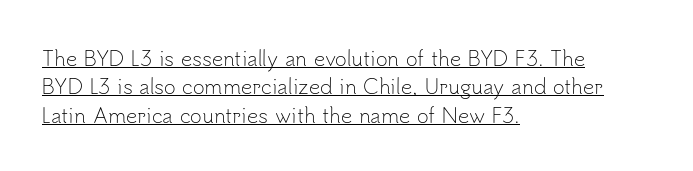
The image shows 20 px text type, upright; set left-aligned, normal line spacing (1.42x), normal letter spacing, underlined.
